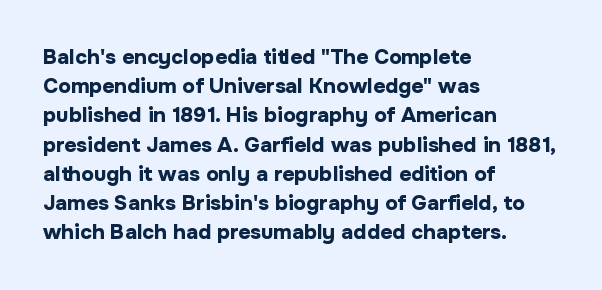
Q: Is the text bold? A: Yes.
Q: Is the text italic (slanted)? A: No, it is upright.
Q: Is the text underlined? A: No.
Q: How is the paragraph aligned? A: Left-aligned.
Q: Is the spacing between letters normal or unusually wide? A: Normal.
Q: Is the spacing between lines tight, normal or loose? A: Normal.
